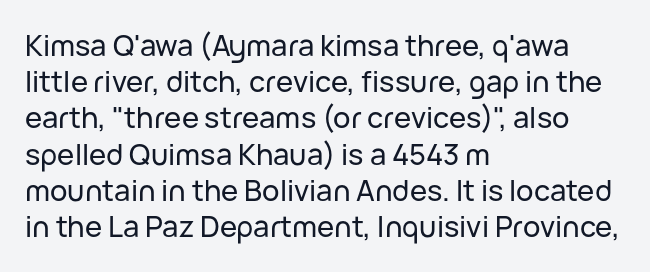
The image shows 29 px sans-serif type, upright; set left-aligned, normal line spacing (1.25x), normal letter spacing, not underlined; low stroke contrast and a medium x-height.
